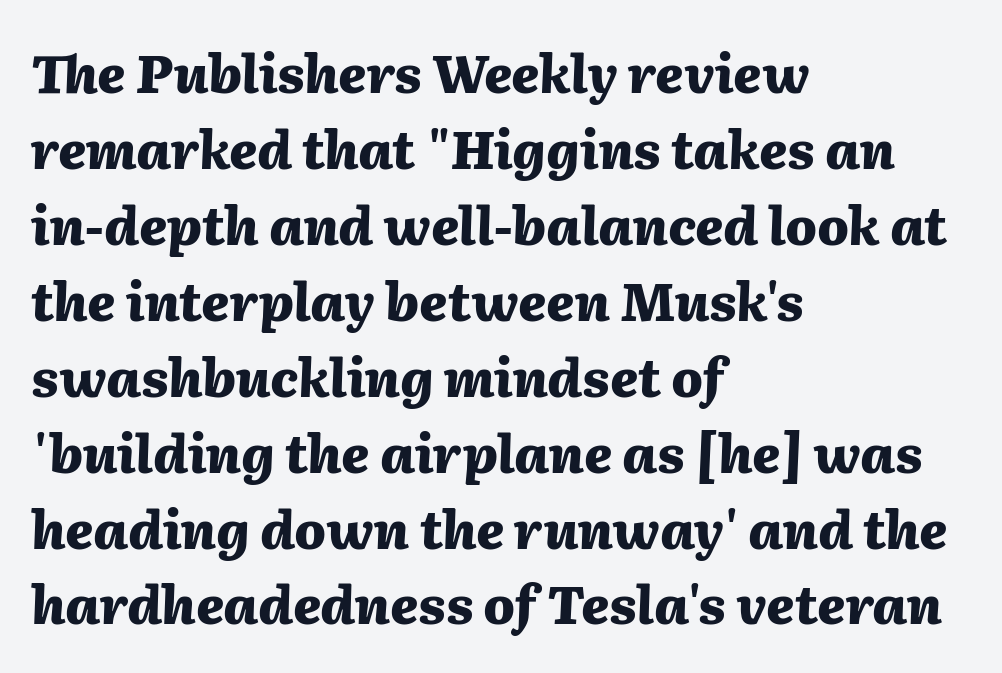
{"italic": "yes", "lean": "right", "slant_degrees": 2, "bold": "yes", "weight": "heavy", "width": "normal", "stroke_contrast": "medium", "x_height": "medium", "monospaced": "no", "underline": "no", "align": "left", "line_spacing": "normal", "line_spacing_ratio": 1.46, "letter_spacing": "normal", "letter_spacing_em": 0.0, "glyph_px": 52}
